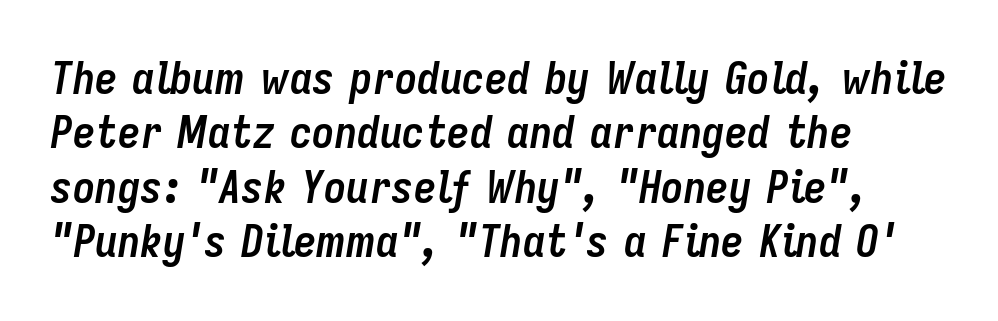
Q: Is the text bold? A: Yes.
Q: Is the text italic (slanted)? A: Yes, it leans right by about 9 degrees.
Q: Is the text underlined? A: No.
Q: How is the paragraph aligned? A: Left-aligned.
Q: Is the spacing between letters normal or unusually wide? A: Normal.
Q: Width (condensed, normal, or wide)? A: Condensed.
Q: Stroke contrast? A: Low.
Q: x-height? A: Medium.
Q: Monospaced? A: No.
